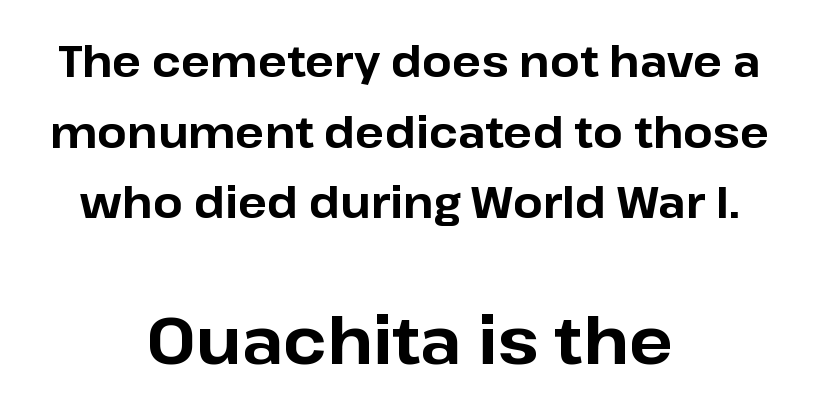
Q: Is the text bold? A: Yes.
Q: Is the text italic (slanted)? A: No, it is upright.
Q: Is the typeface a serif or a sans-serif typeface? A: Sans-serif.
Q: Is the text underlined? A: No.
Q: How is the paragraph aligned? A: Centered.
Q: Is the spacing between letters normal or unusually wide? A: Normal.
Q: Is the spacing between lines tight, normal or loose? A: Normal.
Q: Which block of text is set in a larger size, the first (top) or the second (bottom)? A: The second (bottom) one.
Q: Width (condensed, normal, or wide)? A: Normal.
Q: Stroke contrast? A: Low.
Q: x-height? A: Medium.
Q: Monospaced? A: No.
